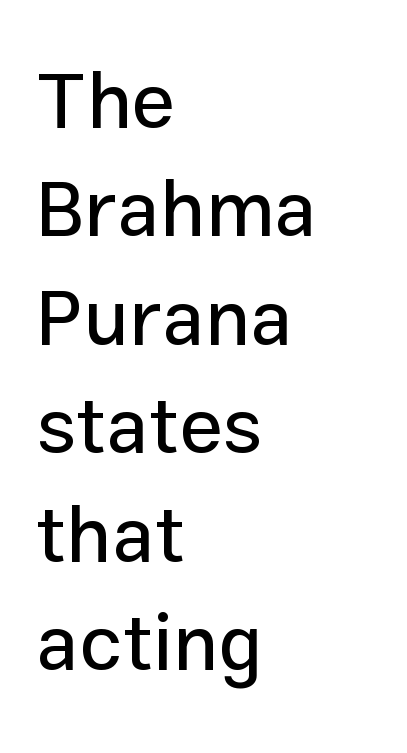
{"serif": "no", "italic": "no", "width": "normal", "stroke_contrast": "low", "x_height": "medium", "monospaced": "no", "underline": "no", "align": "left", "line_spacing": "normal", "line_spacing_ratio": 1.39, "letter_spacing": "normal", "letter_spacing_em": 0.0, "glyph_px": 78}
